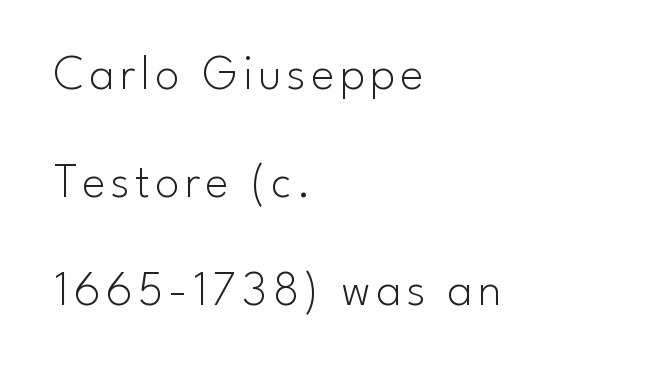
Q: Is the text bold? A: No.
Q: Is the text italic (slanted)? A: No, it is upright.
Q: Is the typeface a serif or a sans-serif typeface? A: Sans-serif.
Q: Is the text underlined? A: No.
Q: How is the paragraph aligned? A: Left-aligned.
Q: Is the spacing between lines tight, normal or loose? A: Loose.
Q: Width (condensed, normal, or wide)? A: Normal.
Q: Stroke contrast? A: Low.
Q: x-height? A: Small.
Q: Monospaced? A: No.
